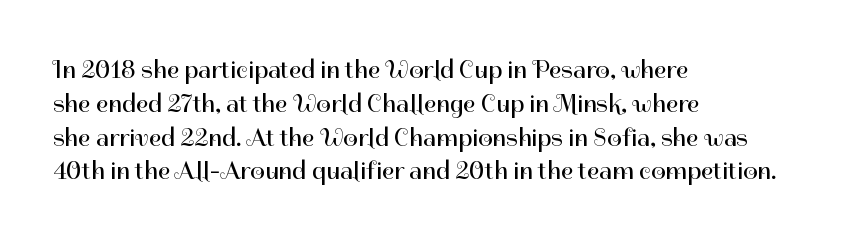
Q: Is the text bold? A: No.
Q: Is the text italic (slanted)? A: No, it is upright.
Q: Is the text underlined? A: No.
Q: How is the paragraph aligned? A: Left-aligned.
Q: Is the spacing between letters normal or unusually wide? A: Normal.
Q: Is the spacing between lines tight, normal or loose? A: Normal.
